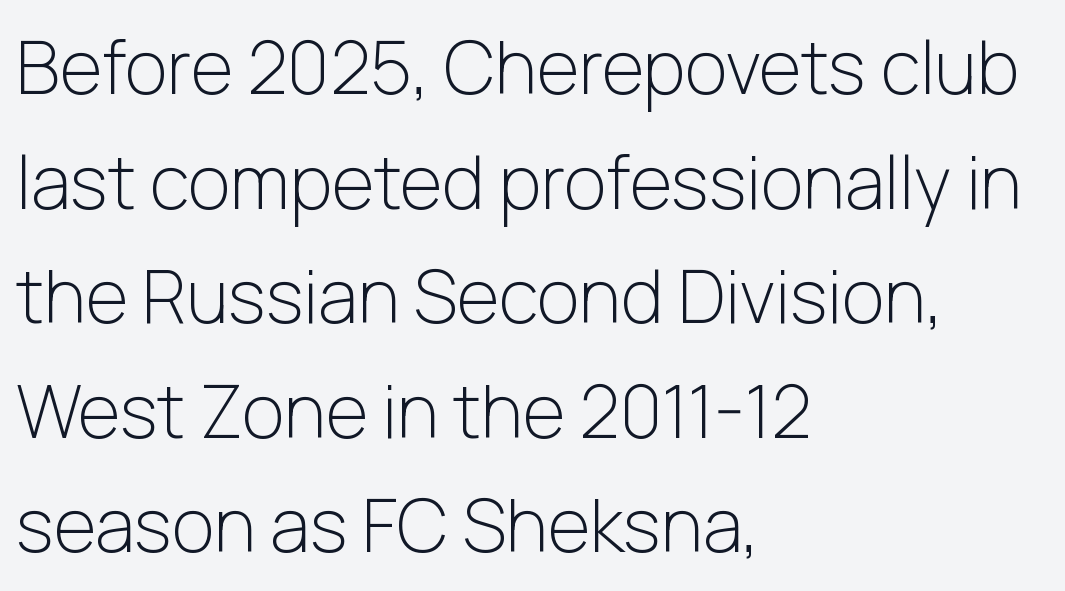
{"serif": "no", "italic": "no", "bold": "no", "weight": "light", "width": "normal", "stroke_contrast": "low", "x_height": "medium", "monospaced": "no", "underline": "no", "align": "left", "line_spacing": "normal", "line_spacing_ratio": 1.57, "letter_spacing": "normal", "letter_spacing_em": 0.0, "glyph_px": 73}
